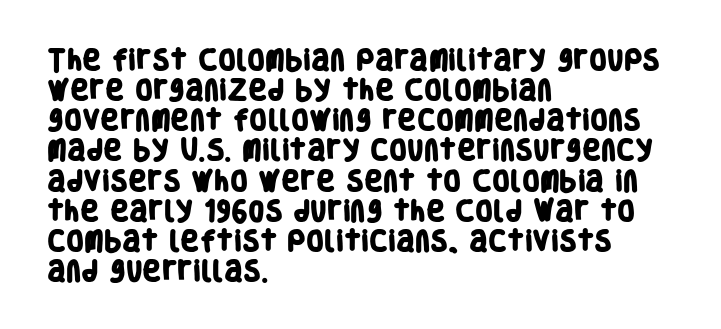
Glyph-to-glyph distance matches everyday printed text. These lines stack with their left ends in a neat column. A bare baseline throughout the passage. Baseline-to-baseline distance is the conventional proportion of letter height. The strokes are fattened all the way to bold.
